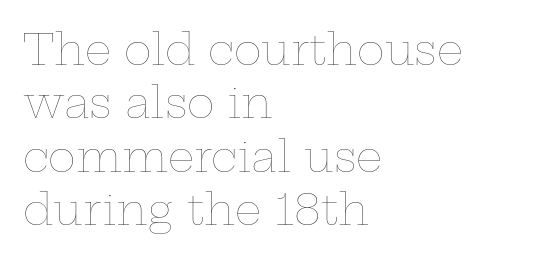
Underline: absent. A typesetter would call this zero additional tracking. Typeset ragged right — the left edge is the straight one. No chunkiness to these letters — they're not bold. Here the designer chose a conventional face with non-uniform glyph widths. The typography opts for an upright posture over an oblique one.
